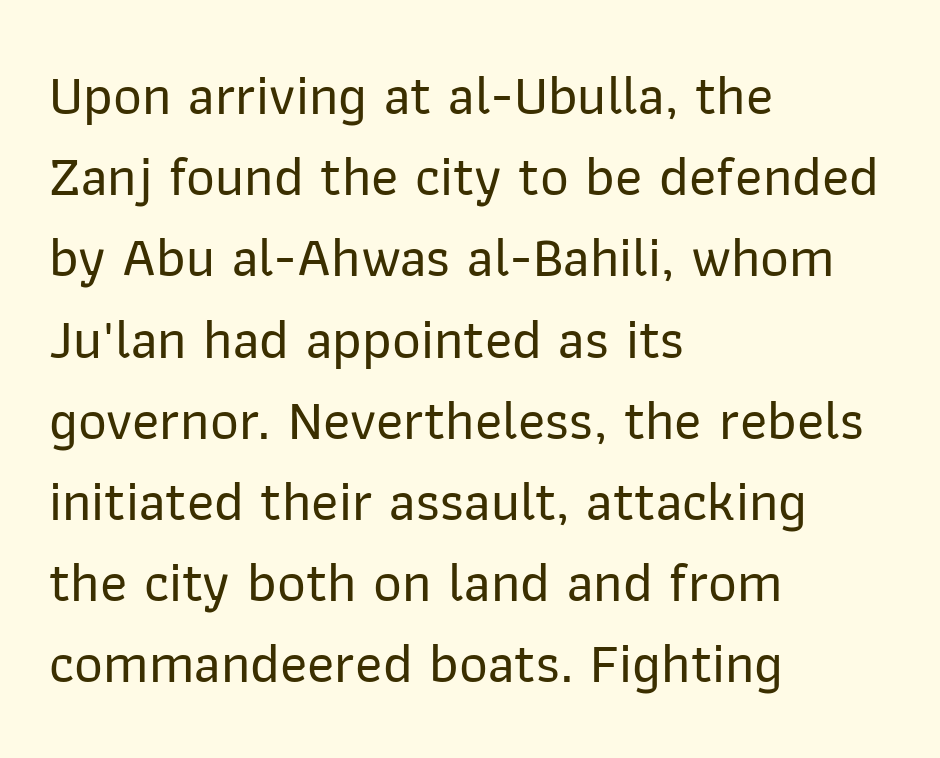
Q: Is the text italic (slanted)? A: No, it is upright.
Q: Is the typeface a serif or a sans-serif typeface? A: Sans-serif.
Q: Is the text underlined? A: No.
Q: How is the paragraph aligned? A: Left-aligned.
Q: Is the spacing between letters normal or unusually wide? A: Normal.
Q: Is the spacing between lines tight, normal or loose? A: Normal.
Q: Width (condensed, normal, or wide)? A: Normal.
Q: Stroke contrast? A: Low.
Q: x-height? A: Medium.
Q: Monospaced? A: No.
